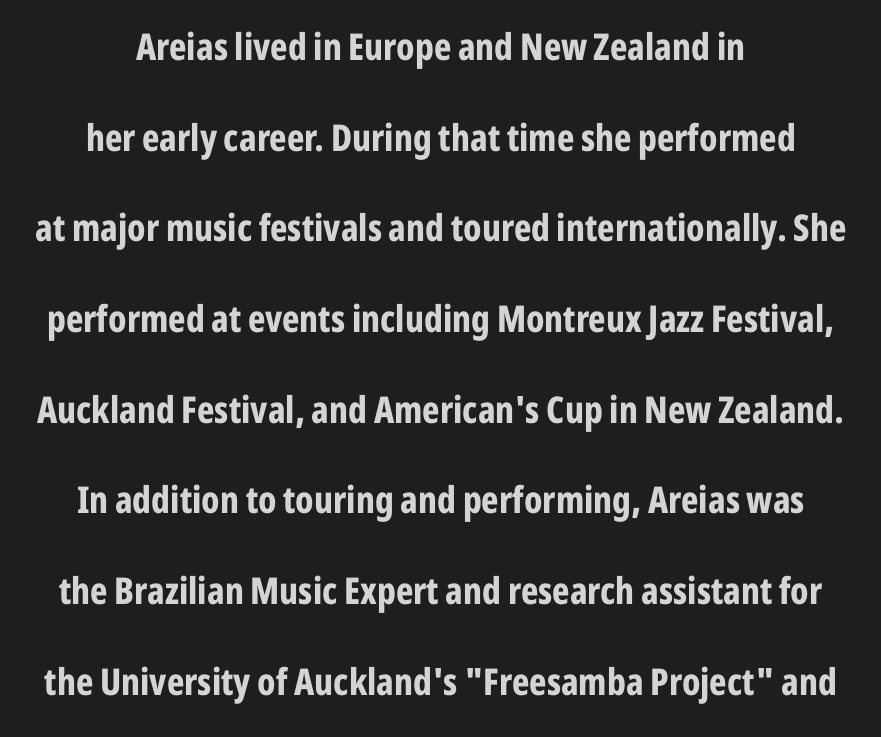
The image shows 37 px bold, condensed sans-serif type, upright; set loose line spacing (2.45x), normal letter spacing, not underlined; low stroke contrast and a medium x-height.
